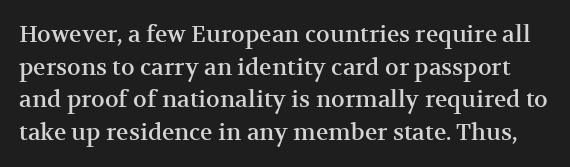
Q: Is the text italic (slanted)? A: No, it is upright.
Q: Is the text underlined? A: No.
Q: Is the spacing between letters normal or unusually wide? A: Normal.
Q: Is the spacing between lines tight, normal or loose? A: Normal.
